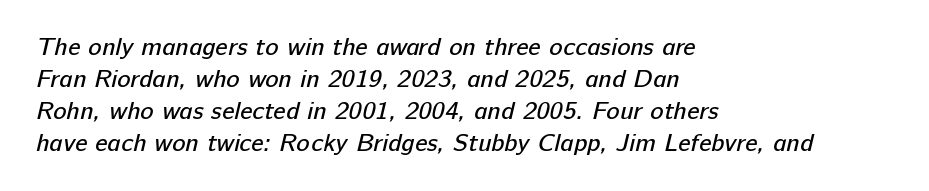
The typeface has the unassuming heft of standard copy or less. Spacing between characters is what you'd get straight out of the box. Short and long lines alike share a common starting point at left. Does the leading feel generous? No, just average.
